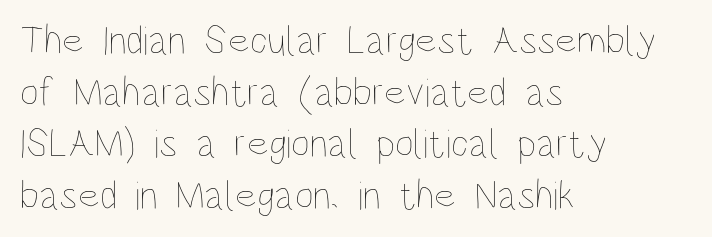
Q: Is the text bold? A: No.
Q: Is the text italic (slanted)? A: No, it is upright.
Q: Is the text underlined? A: No.
Q: How is the paragraph aligned? A: Left-aligned.
Q: Is the spacing between letters normal or unusually wide? A: Normal.
Q: Is the spacing between lines tight, normal or loose? A: Normal.
Q: Width (condensed, normal, or wide)? A: Condensed.
Q: Stroke contrast? A: Low.
Q: x-height? A: Large.
Q: Monospaced? A: No.
